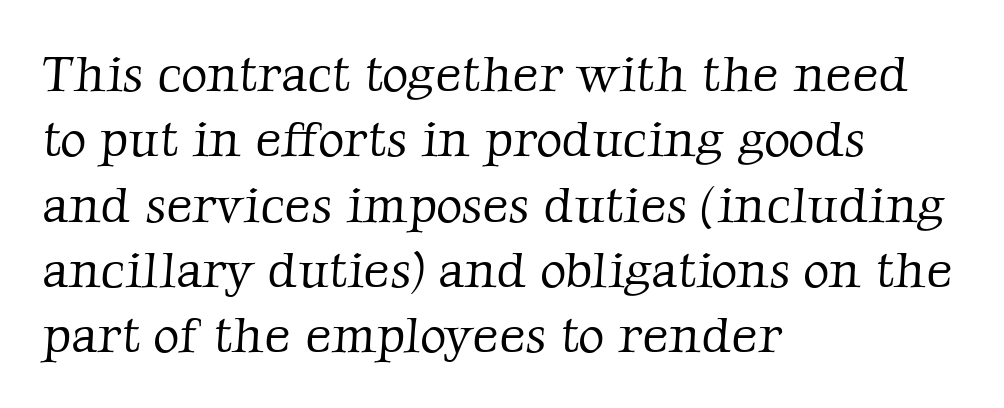
{"serif": "yes", "bold": "no", "weight": "light", "width": "normal", "stroke_contrast": "low", "x_height": "medium", "monospaced": "no", "underline": "no", "align": "left", "line_spacing": "normal", "line_spacing_ratio": 1.28, "letter_spacing": "normal", "letter_spacing_em": 0.0, "glyph_px": 51}
